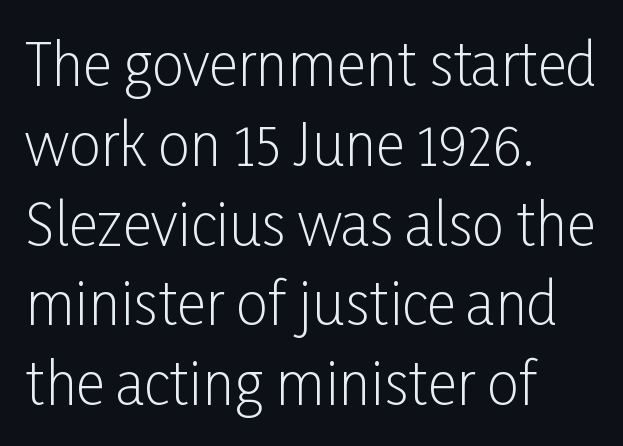
Q: Is the text bold? A: No.
Q: Is the text italic (slanted)? A: No, it is upright.
Q: Is the typeface a serif or a sans-serif typeface? A: Sans-serif.
Q: Is the text underlined? A: No.
Q: How is the paragraph aligned? A: Left-aligned.
Q: Is the spacing between letters normal or unusually wide? A: Normal.
Q: Is the spacing between lines tight, normal or loose? A: Normal.
Q: Width (condensed, normal, or wide)? A: Condensed.
Q: Stroke contrast? A: Low.
Q: x-height? A: Medium.
Q: Monospaced? A: No.
